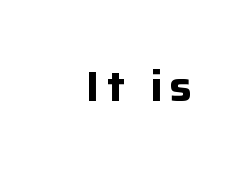
Strong, thick strokes mark this as bold type. Tall strokes in this sample are plumb rather than angled. Here the designer chose a conventional face with non-uniform glyph widths. Check under the words: just untouched page.
